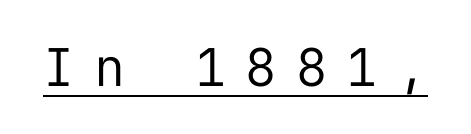
{"serif": "no", "italic": "no", "bold": "no", "weight": "regular", "width": "normal", "stroke_contrast": "low", "x_height": "medium", "monospaced": "yes", "underline": "yes", "letter_spacing": "wide", "letter_spacing_em": 0.37, "glyph_px": 52}
